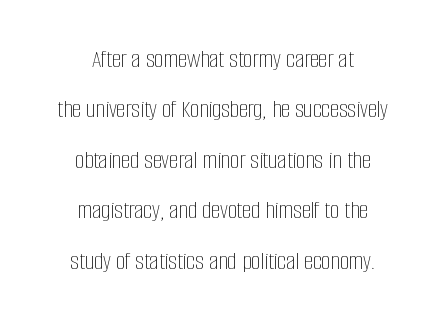
Q: Is the text bold? A: No.
Q: Is the text italic (slanted)? A: No, it is upright.
Q: Is the text underlined? A: No.
Q: How is the paragraph aligned? A: Centered.
Q: Is the spacing between letters normal or unusually wide? A: Normal.
Q: Is the spacing between lines tight, normal or loose? A: Loose.
